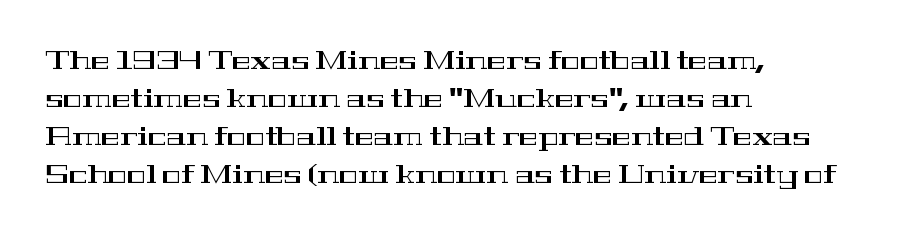
Plain, unruled lines of type. Each word holds together tightly as a unit, with standard inter-letter gaps. Every row of glyphs begins at an identical x-position on the left. Leading matches the norm, producing a regular column.
